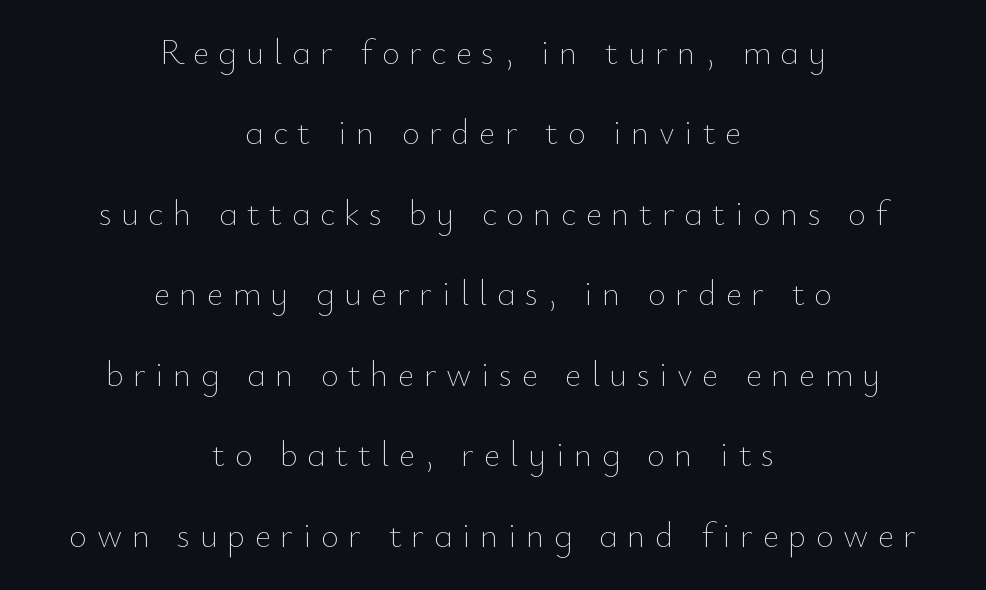
Q: Is the text bold? A: No.
Q: Is the text italic (slanted)? A: No, it is upright.
Q: Is the text underlined? A: No.
Q: How is the paragraph aligned? A: Centered.
Q: Is the spacing between letters normal or unusually wide? A: Unusually wide.
Q: Is the spacing between lines tight, normal or loose? A: Loose.
Q: Width (condensed, normal, or wide)? A: Normal.
Q: Stroke contrast? A: Low.
Q: x-height? A: Small.
Q: Monospaced? A: No.
